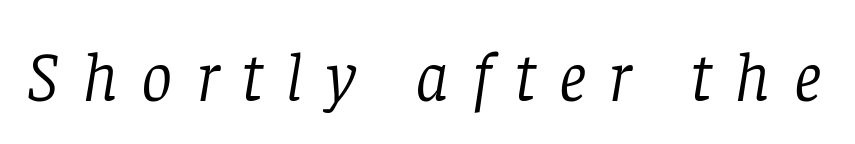
The image shows 70 px light serif type, italic (leaning right); set unusually wide letter spacing (+0.33 em), not underlined; low stroke contrast and a large x-height.
